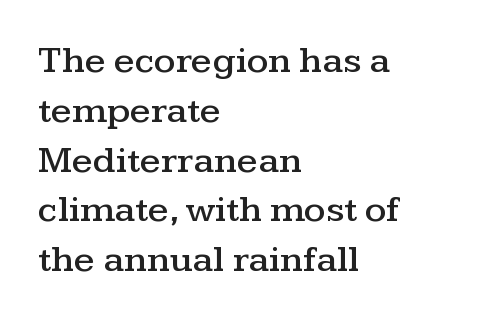
The image shows 38 px wide serif type, upright; set left-aligned, normal line spacing (1.31x), normal letter spacing, not underlined; medium stroke contrast and a medium x-height.
